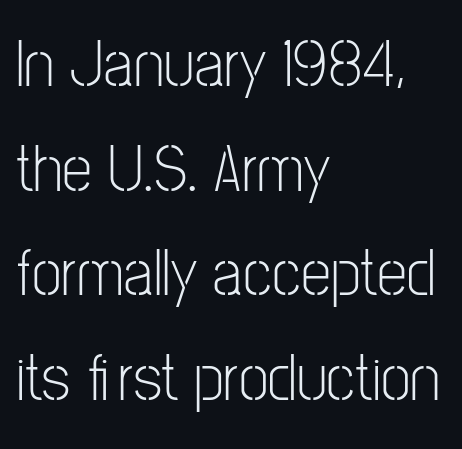
Nothing heavy about these letters — not bold at all. Serifs: no, the terminals of the letterforms are clean. The letters advance in unequal steps, a hallmark of proportional type. The horizontal fit of the characters is conventional and even. Reading down the block, your eye returns to a fixed left position each line. Ascenders rise straight up at ninety degrees.
